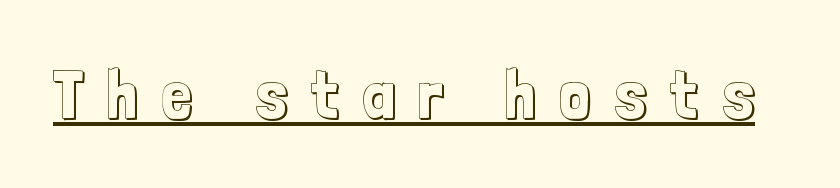
The image shows 68 px condensed type, upright; set unusually wide letter spacing (+0.34 em), underlined; a medium x-height.
